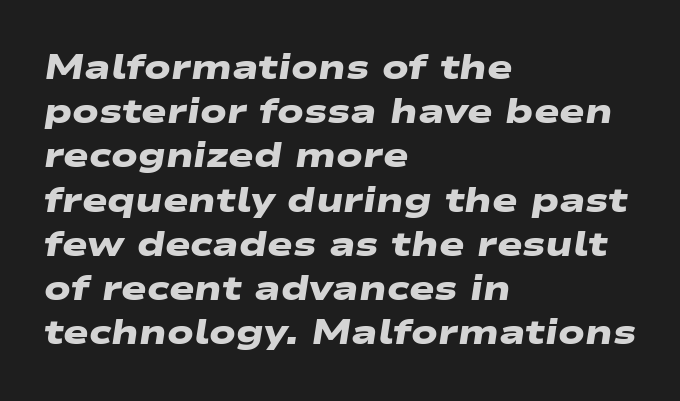
The image shows 34 px heavy, wide sans-serif type; set left-aligned, normal line spacing (1.3x), normal letter spacing, not underlined; low stroke contrast and a medium x-height.
